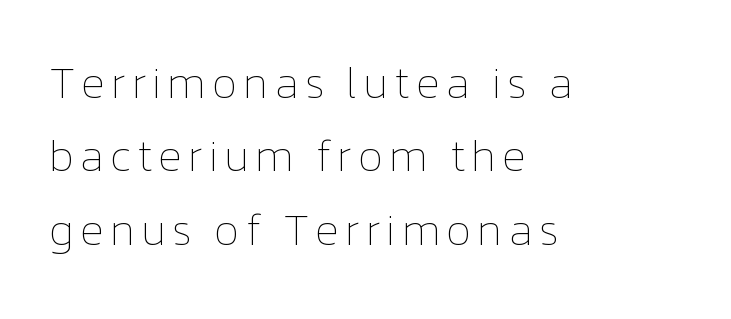
The image shows 44 px thin type, upright; set left-aligned, normal line spacing (1.67x), not underlined; low stroke contrast and a medium x-height.
